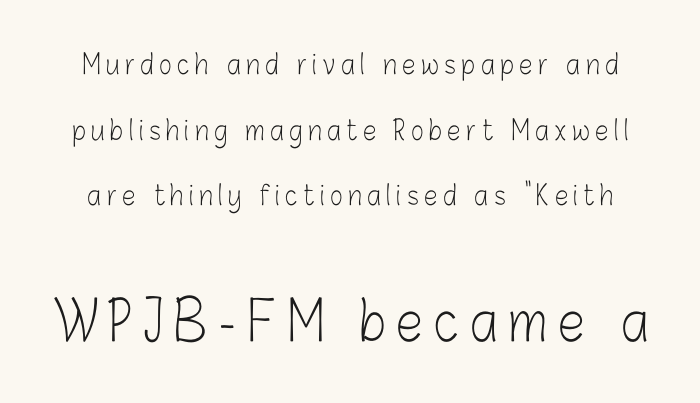
Q: Is the text bold? A: No.
Q: Is the text italic (slanted)? A: No, it is upright.
Q: Is the typeface a serif or a sans-serif typeface? A: Sans-serif.
Q: Is the text underlined? A: No.
Q: Is the spacing between letters normal or unusually wide? A: Unusually wide.
Q: Is the spacing between lines tight, normal or loose? A: Loose.
Q: Which block of text is set in a larger size, the first (top) or the second (bottom)? A: The second (bottom) one.
Q: Width (condensed, normal, or wide)? A: Condensed.
Q: Stroke contrast? A: Low.
Q: x-height? A: Medium.
Q: Monospaced? A: No.
